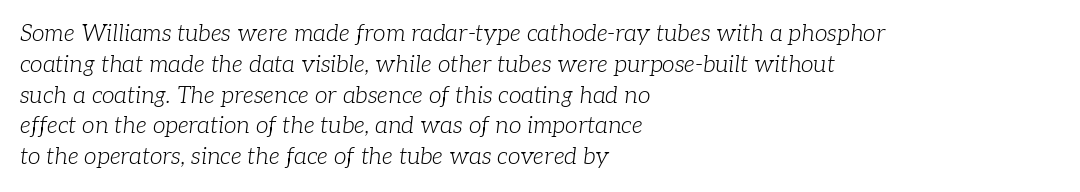
Q: Is the text bold? A: No.
Q: Is the text italic (slanted)? A: Yes, it leans right by about 7 degrees.
Q: Is the text underlined? A: No.
Q: How is the paragraph aligned? A: Left-aligned.
Q: Is the spacing between letters normal or unusually wide? A: Normal.
Q: Is the spacing between lines tight, normal or loose? A: Normal.
